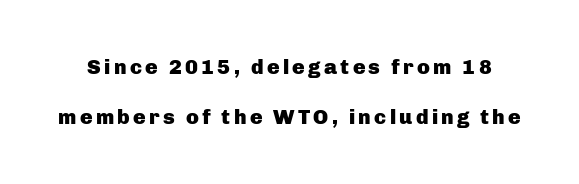
The image shows 21 px bold type, upright; set loose line spacing (2.38x), not underlined.
